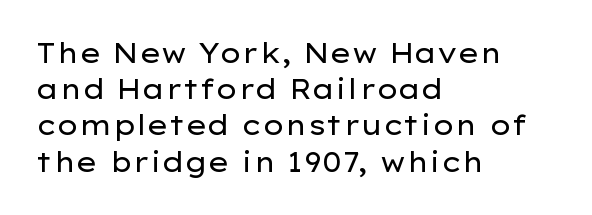
The strokes carry an ordinary text weight at most. Teacher's note: observe the even left margin — that is flush-left alignment. The lines sit at an ordinary, default distance from one another. Does extra space separate the letters? No, they use regular spacing. Posture: vertical. The specimen omits any rule beneath the text block's lines.
